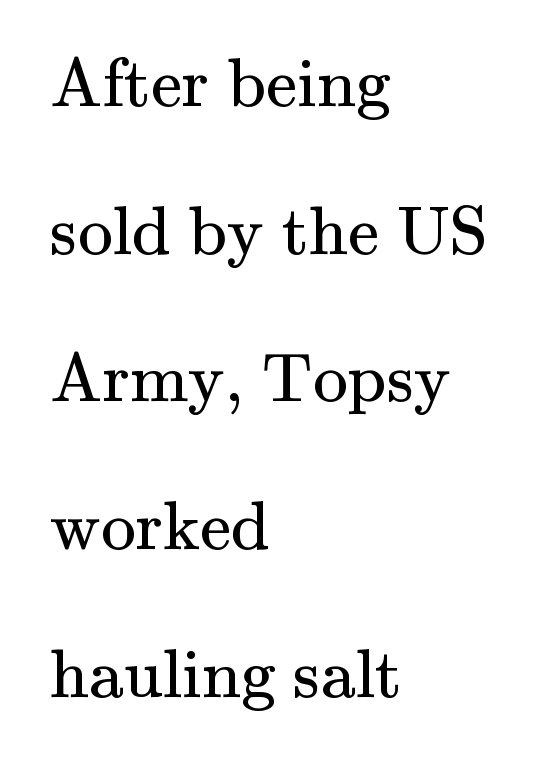
{"serif": "yes", "italic": "no", "bold": "no", "weight": "regular", "width": "normal", "stroke_contrast": "medium", "x_height": "small", "monospaced": "no", "underline": "no", "align": "left", "line_spacing": "loose", "line_spacing_ratio": 2.11, "letter_spacing": "normal", "letter_spacing_em": 0.0, "glyph_px": 70}
